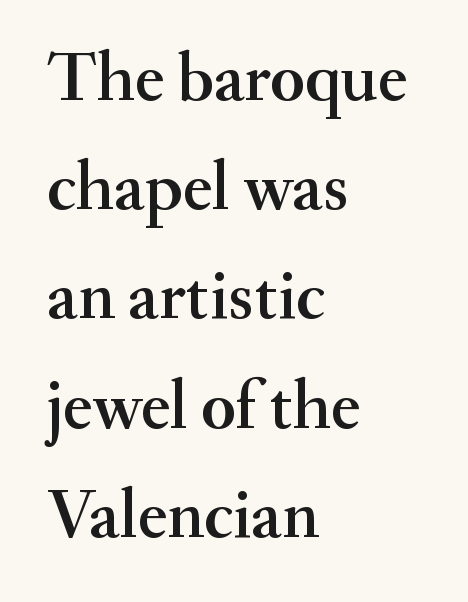
The image shows 70 px serif type, upright; set left-aligned, normal line spacing (1.56x), normal letter spacing, not underlined; medium stroke contrast and a small x-height.
